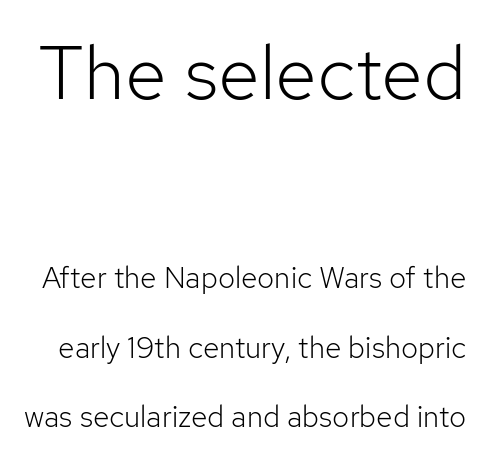
Upright lettering throughout. Scale decreases going downward across the two blocks. The letters advance in unequal steps, a hallmark of proportional type. Tracking here is standard; glyphs follow each other at the usual distance. Think standard paragraph weight, or any step lighter than that. If you measured baseline to baseline, you'd find a long distance.
